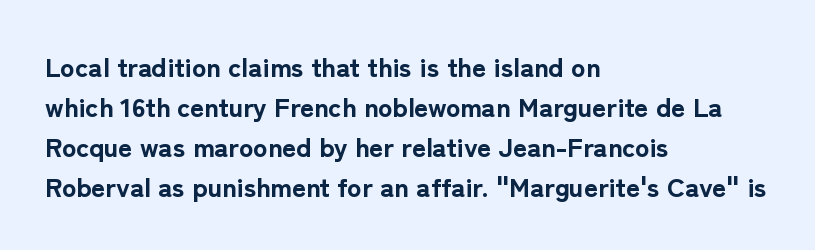
{"italic": "no", "bold": "yes", "underline": "no", "align": "left", "line_spacing": "normal", "line_spacing_ratio": 1.48, "letter_spacing": "normal", "letter_spacing_em": 0.0, "glyph_px": 27}
